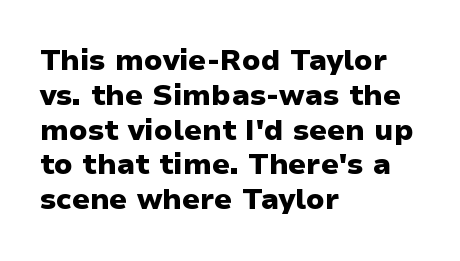
The image shows 29 px heavy sans-serif type, upright; set left-aligned, line spacing 1.2x, normal letter spacing, not underlined; low stroke contrast and a medium x-height.
